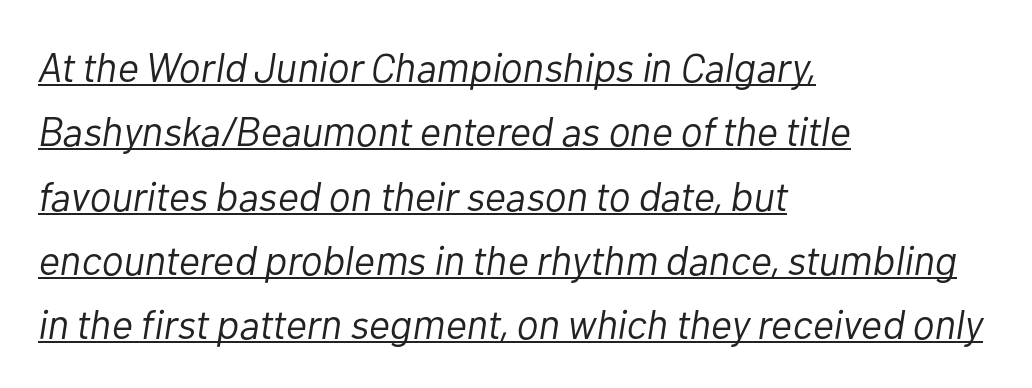
The image shows 41 px light type, italic (leaning right); set left-aligned, normal line spacing (1.57x), normal letter spacing, underlined; low stroke contrast and a medium x-height.
